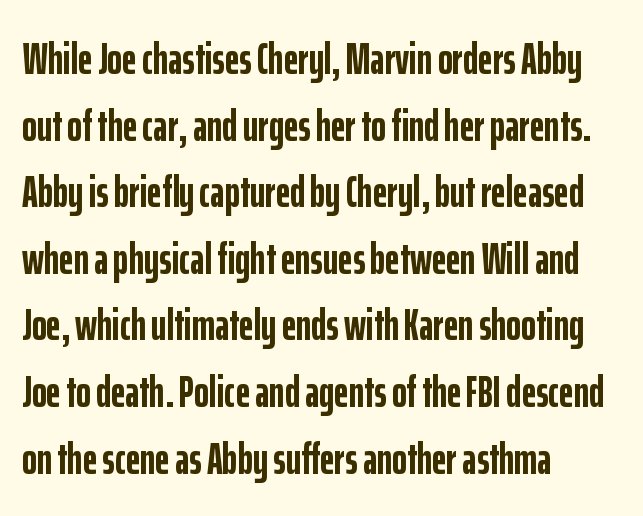
Q: Is the text bold? A: Yes.
Q: Is the text italic (slanted)? A: No, it is upright.
Q: Is the typeface a serif or a sans-serif typeface? A: Sans-serif.
Q: Is the text underlined? A: No.
Q: How is the paragraph aligned? A: Left-aligned.
Q: Is the spacing between letters normal or unusually wide? A: Normal.
Q: Is the spacing between lines tight, normal or loose? A: Normal.
Q: Width (condensed, normal, or wide)? A: Condensed.
Q: Stroke contrast? A: Low.
Q: x-height? A: Medium.
Q: Monospaced? A: No.
